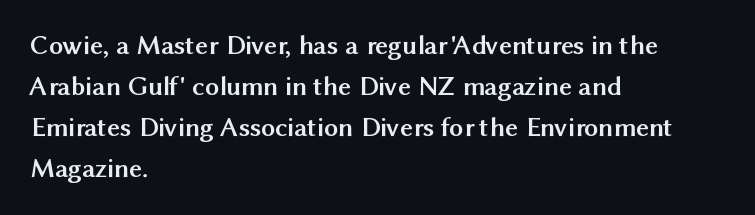
{"serif": "no", "italic": "no", "bold": "yes", "weight": "semibold", "width": "normal", "stroke_contrast": "medium", "x_height": "medium", "monospaced": "no", "underline": "no", "align": "left", "line_spacing": "normal", "line_spacing_ratio": 1.47, "letter_spacing": "normal", "letter_spacing_em": 0.0, "glyph_px": 28}
